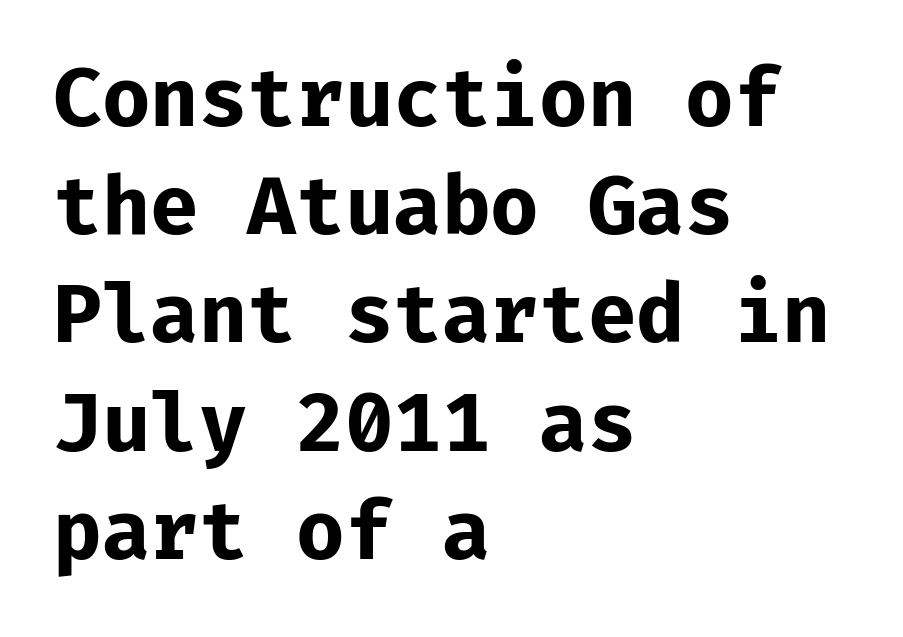
{"serif": "no", "italic": "no", "bold": "yes", "weight": "bold", "width": "normal", "stroke_contrast": "low", "x_height": "medium", "monospaced": "yes", "underline": "no", "align": "left", "line_spacing": "normal", "line_spacing_ratio": 1.37, "letter_spacing": "normal", "letter_spacing_em": 0.0, "glyph_px": 79}
